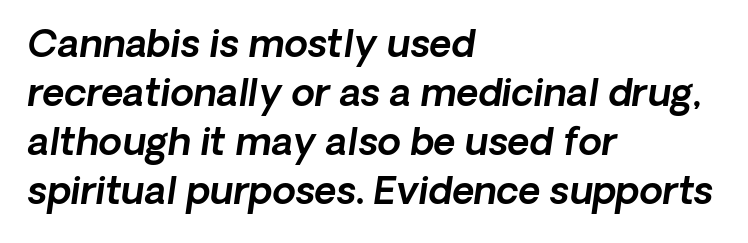
The image shows 38 px text type, italic (leaning right); set left-aligned, normal line spacing (1.29x), normal letter spacing, not underlined; a medium x-height.
